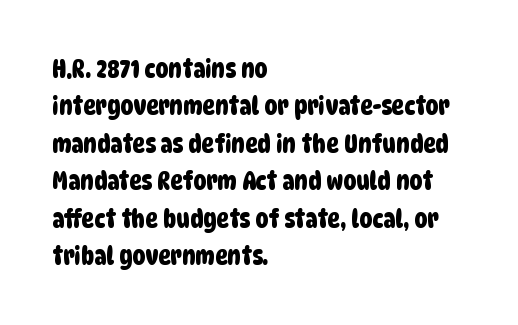
{"underline": "no", "align": "left", "line_spacing": "normal", "line_spacing_ratio": 1.44, "letter_spacing": "normal", "letter_spacing_em": 0.0, "glyph_px": 26}
